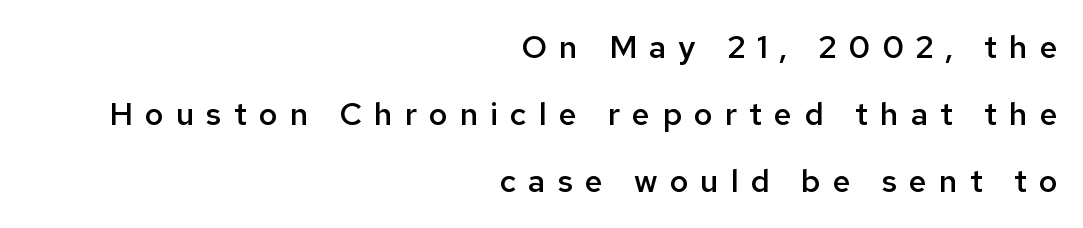
{"serif": "no", "italic": "no", "bold": "semi", "weight": "semibold", "width": "normal", "stroke_contrast": "low", "x_height": "medium", "monospaced": "no", "underline": "no", "align": "right", "line_spacing": "loose", "line_spacing_ratio": 2.1, "letter_spacing": "wide", "letter_spacing_em": 0.37, "glyph_px": 32}
